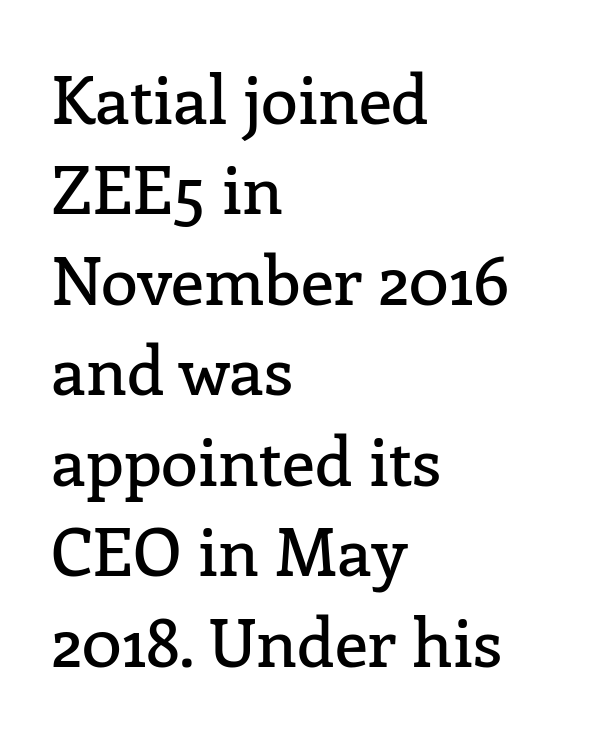
Q: Is the text italic (slanted)? A: No, it is upright.
Q: Is the typeface a serif or a sans-serif typeface? A: Serif.
Q: Is the text underlined? A: No.
Q: How is the paragraph aligned? A: Left-aligned.
Q: Is the spacing between letters normal or unusually wide? A: Normal.
Q: Is the spacing between lines tight, normal or loose? A: Normal.
Q: Width (condensed, normal, or wide)? A: Normal.
Q: Stroke contrast? A: Low.
Q: x-height? A: Medium.
Q: Monospaced? A: No.
